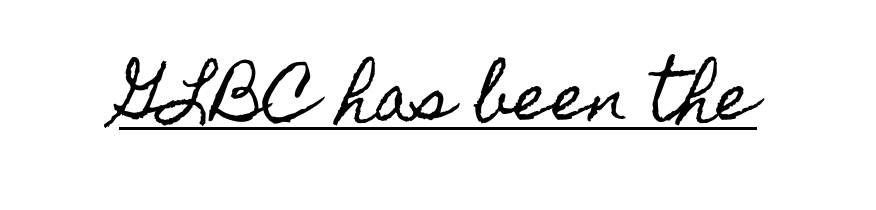
A baseline rule has been typeset under these characters. Is the letter spacing exaggerated? No — it looks like the ordinary default. Varying glyph widths throughout — classic text-font behaviour.
